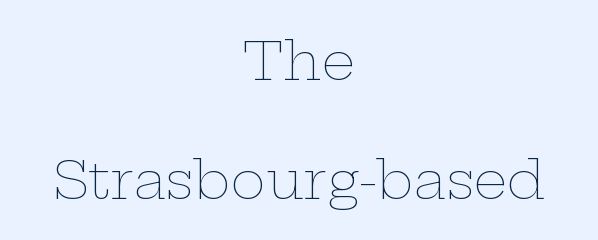
The rendering uses natural spacing where letterforms have individual widths. If you drew a line through each stem, it would be perfectly vertical. Heft: none added — not bold. If you measured baseline to baseline, you'd find a long distance.
